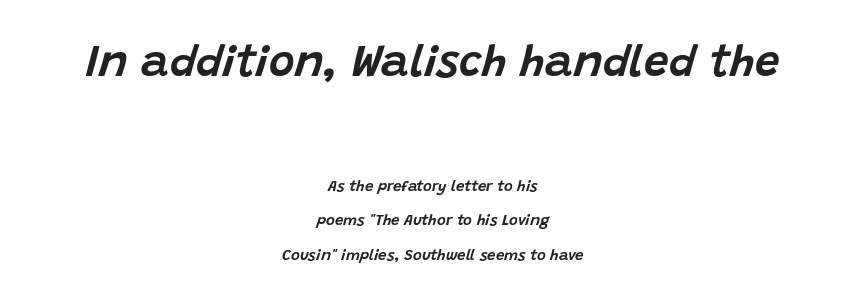
Q: Is the text italic (slanted)? A: Yes, it leans right by about 15 degrees.
Q: Is the text underlined? A: No.
Q: How is the paragraph aligned? A: Centered.
Q: Is the spacing between letters normal or unusually wide? A: Normal.
Q: Is the spacing between lines tight, normal or loose? A: Loose.
Q: Which block of text is set in a larger size, the first (top) or the second (bottom)? A: The first (top) one.
Q: Width (condensed, normal, or wide)? A: Normal.
Q: Stroke contrast? A: Low.
Q: x-height? A: Large.
Q: Monospaced? A: No.
